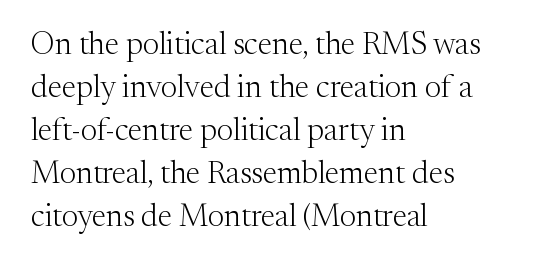
Q: Is the text bold? A: No.
Q: Is the text italic (slanted)? A: No, it is upright.
Q: Is the typeface a serif or a sans-serif typeface? A: Serif.
Q: Is the text underlined? A: No.
Q: How is the paragraph aligned? A: Left-aligned.
Q: Is the spacing between letters normal or unusually wide? A: Normal.
Q: Is the spacing between lines tight, normal or loose? A: Normal.
Q: Width (condensed, normal, or wide)? A: Normal.
Q: Stroke contrast? A: Medium.
Q: x-height? A: Medium.
Q: Monospaced? A: No.
